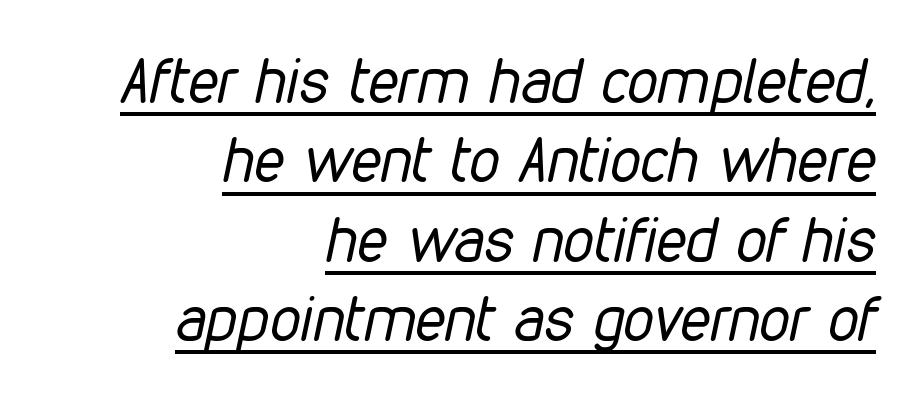
The image shows 61 px regular-weight, condensed type, italic (leaning right); set right-aligned, normal line spacing (1.3x), normal letter spacing, underlined; low stroke contrast and a medium x-height.
